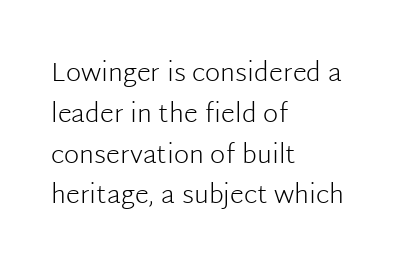
{"italic": "no", "bold": "no", "underline": "no", "align": "left", "line_spacing": "normal", "line_spacing_ratio": 1.57, "letter_spacing": "normal", "letter_spacing_em": 0.0, "glyph_px": 26}
